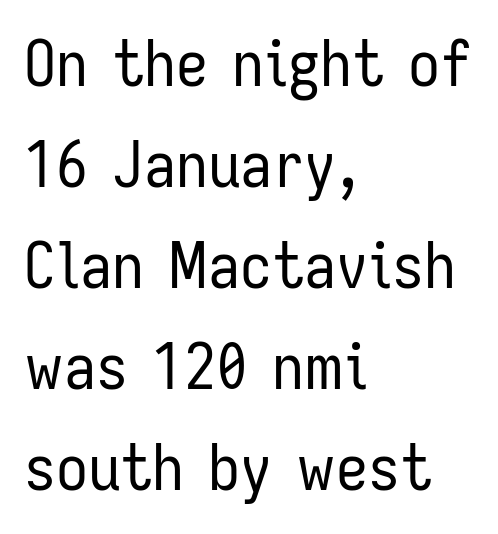
{"serif": "no", "italic": "no", "bold": "no", "weight": "regular", "width": "condensed", "stroke_contrast": "low", "x_height": "medium", "monospaced": "no", "underline": "no", "align": "left", "line_spacing": "normal", "line_spacing_ratio": 1.58, "letter_spacing": "normal", "letter_spacing_em": 0.0, "glyph_px": 64}
